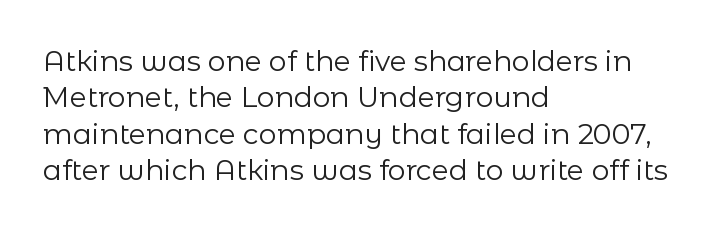
Q: Is the text bold? A: No.
Q: Is the text italic (slanted)? A: No, it is upright.
Q: Is the typeface a serif or a sans-serif typeface? A: Sans-serif.
Q: Is the text underlined? A: No.
Q: How is the paragraph aligned? A: Left-aligned.
Q: Is the spacing between letters normal or unusually wide? A: Normal.
Q: Is the spacing between lines tight, normal or loose? A: Normal.
Q: Width (condensed, normal, or wide)? A: Normal.
Q: Stroke contrast? A: Low.
Q: x-height? A: Medium.
Q: Monospaced? A: No.
